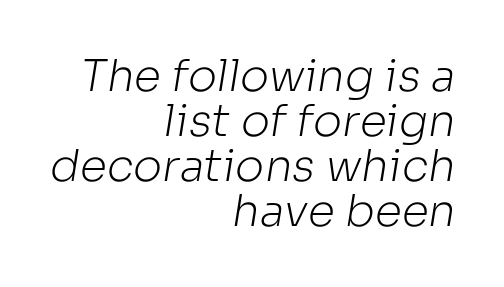
The image shows 44 px light sans-serif type; set right-aligned, tight line spacing (1.02x), normal letter spacing, not underlined; low stroke contrast and a medium x-height.
